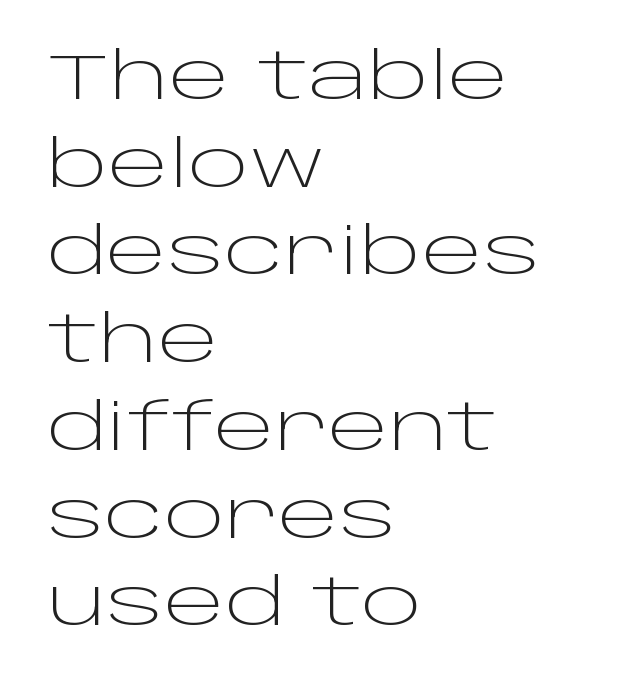
Q: Is the text bold? A: No.
Q: Is the text italic (slanted)? A: No, it is upright.
Q: Is the typeface a serif or a sans-serif typeface? A: Sans-serif.
Q: Is the text underlined? A: No.
Q: How is the paragraph aligned? A: Left-aligned.
Q: Is the spacing between letters normal or unusually wide? A: Normal.
Q: Is the spacing between lines tight, normal or loose? A: Normal.
Q: Width (condensed, normal, or wide)? A: Wide.
Q: Stroke contrast? A: Low.
Q: x-height? A: Large.
Q: Monospaced? A: No.
